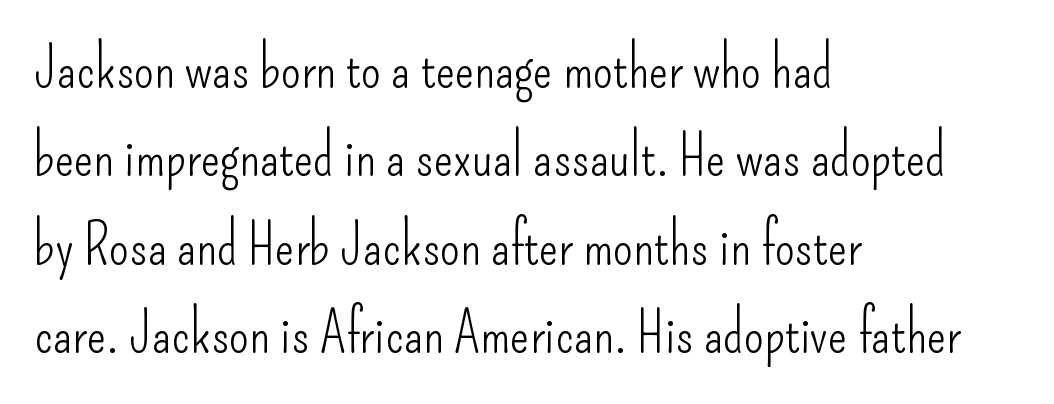
Q: Is the text bold? A: No.
Q: Is the text italic (slanted)? A: No, it is upright.
Q: Is the typeface a serif or a sans-serif typeface? A: Sans-serif.
Q: Is the text underlined? A: No.
Q: How is the paragraph aligned? A: Left-aligned.
Q: Is the spacing between letters normal or unusually wide? A: Normal.
Q: Is the spacing between lines tight, normal or loose? A: Normal.
Q: Width (condensed, normal, or wide)? A: Condensed.
Q: Stroke contrast? A: Low.
Q: x-height? A: Small.
Q: Monospaced? A: No.
